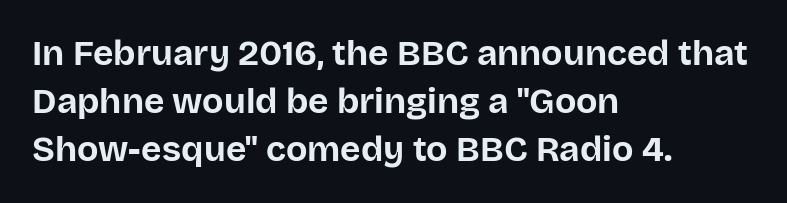
{"serif": "no", "italic": "no", "bold": "yes", "weight": "bold", "width": "normal", "stroke_contrast": "low", "x_height": "large", "monospaced": "no", "underline": "no", "align": "left", "line_spacing": "normal", "line_spacing_ratio": 1.37, "letter_spacing": "normal", "letter_spacing_em": 0.0, "glyph_px": 35}
